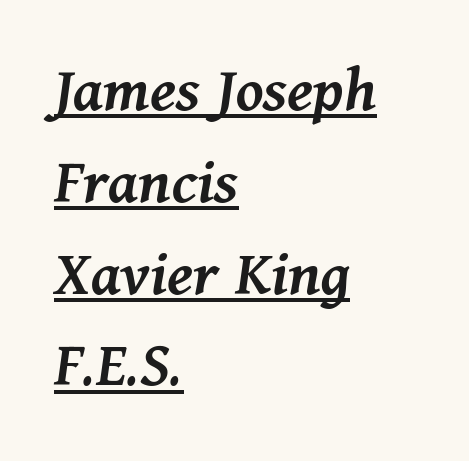
Q: Is the text bold? A: Semi-bold.
Q: Is the text italic (slanted)? A: Yes, it leans right by about 11 degrees.
Q: Is the text underlined? A: Yes.
Q: How is the paragraph aligned? A: Left-aligned.
Q: Is the spacing between letters normal or unusually wide? A: Normal.
Q: Is the spacing between lines tight, normal or loose? A: Normal.
Q: Width (condensed, normal, or wide)? A: Normal.
Q: Stroke contrast? A: Medium.
Q: x-height? A: Medium.
Q: Monospaced? A: No.
